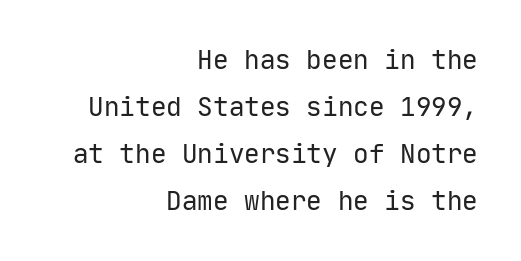
Q: Is the text bold? A: No.
Q: Is the text italic (slanted)? A: No, it is upright.
Q: Is the text underlined? A: No.
Q: How is the paragraph aligned? A: Right-aligned.
Q: Is the spacing between letters normal or unusually wide? A: Normal.
